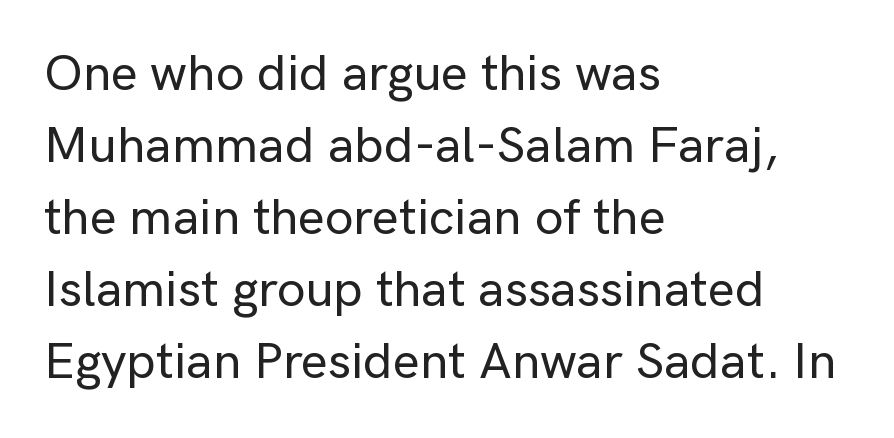
The rendering uses natural spacing where letterforms have individual widths. The face used here is a sans, in the tradition of grotesques and geometrics. The letters stand straight up with perfectly vertical stems. The line texture is even and compact thanks to regular tracking. In terms of leading, this rendering sits right in the middle.
